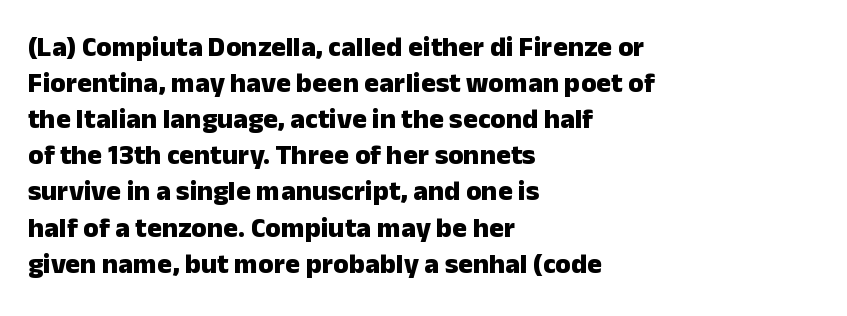
Q: Is the text bold? A: Yes.
Q: Is the text italic (slanted)? A: No, it is upright.
Q: Is the typeface a serif or a sans-serif typeface? A: Sans-serif.
Q: Is the text underlined? A: No.
Q: How is the paragraph aligned? A: Left-aligned.
Q: Is the spacing between letters normal or unusually wide? A: Normal.
Q: Is the spacing between lines tight, normal or loose? A: Normal.
Q: Width (condensed, normal, or wide)? A: Normal.
Q: Stroke contrast? A: Low.
Q: x-height? A: Medium.
Q: Monospaced? A: No.
